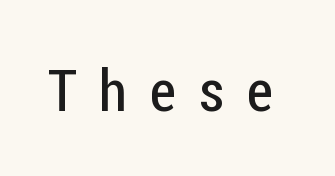
Q: Is the text bold? A: No.
Q: Is the text italic (slanted)? A: No, it is upright.
Q: Is the typeface a serif or a sans-serif typeface? A: Sans-serif.
Q: Is the text underlined? A: No.
Q: Is the spacing between letters normal or unusually wide? A: Unusually wide.
Q: Width (condensed, normal, or wide)? A: Condensed.
Q: Stroke contrast? A: Low.
Q: x-height? A: Medium.
Q: Monospaced? A: No.
